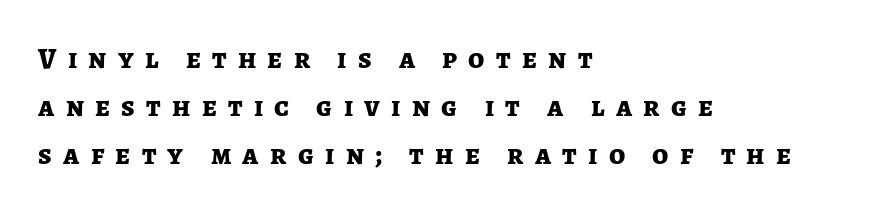
{"serif": "no", "italic": "no", "bold": "yes", "weight": "bold", "width": "normal", "stroke_contrast": "low", "x_height": "medium", "monospaced": "no", "underline": "no", "align": "left", "line_spacing": "normal", "line_spacing_ratio": 1.66, "letter_spacing": "wide", "letter_spacing_em": 0.39, "glyph_px": 29}
